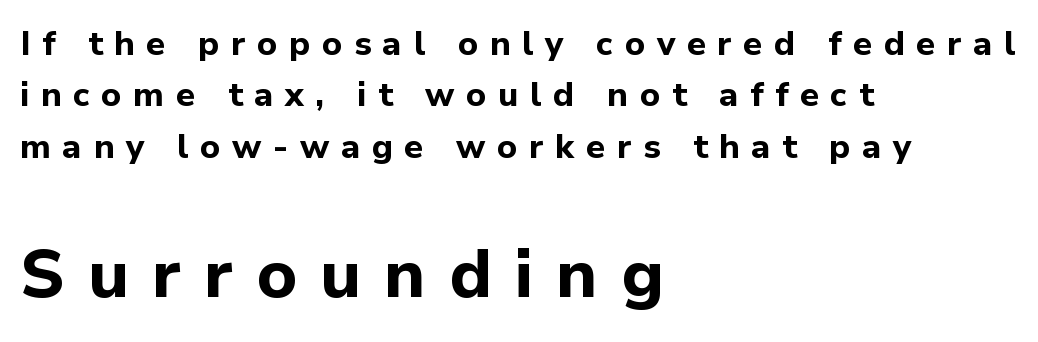
Q: Is the text bold? A: Yes.
Q: Is the text italic (slanted)? A: No, it is upright.
Q: Is the typeface a serif or a sans-serif typeface? A: Sans-serif.
Q: Is the text underlined? A: No.
Q: How is the paragraph aligned? A: Left-aligned.
Q: Is the spacing between letters normal or unusually wide? A: Unusually wide.
Q: Is the spacing between lines tight, normal or loose? A: Normal.
Q: Which block of text is set in a larger size, the first (top) or the second (bottom)? A: The second (bottom) one.
Q: Width (condensed, normal, or wide)? A: Normal.
Q: Stroke contrast? A: Low.
Q: x-height? A: Medium.
Q: Monospaced? A: No.
